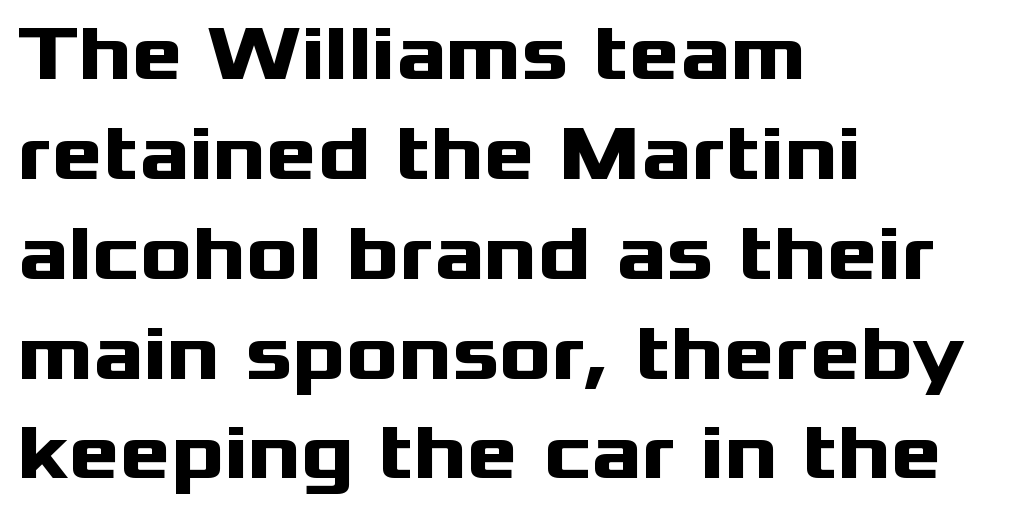
{"serif": "no", "italic": "no", "bold": "yes", "weight": "heavy", "width": "wide", "stroke_contrast": "medium", "x_height": "medium", "monospaced": "no", "underline": "no", "align": "left", "line_spacing": "normal", "line_spacing_ratio": 1.28, "letter_spacing": "normal", "letter_spacing_em": 0.0, "glyph_px": 78}
